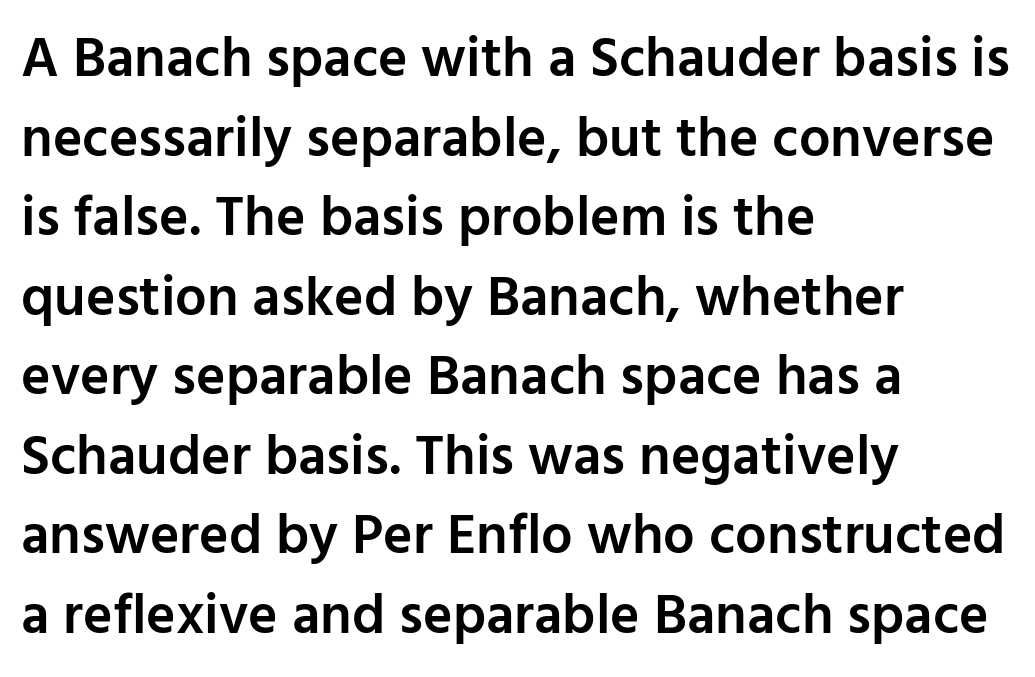
The image shows 56 px semibold sans-serif type, upright; set left-aligned, normal line spacing (1.42x), normal letter spacing, not underlined; low stroke contrast and a medium x-height.
